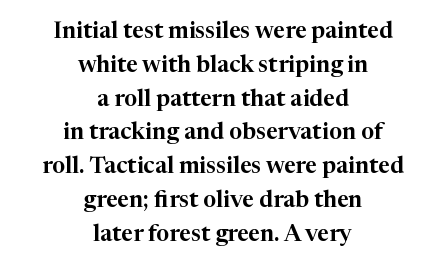
Compared with typical body copy, the letter spacing here is the same. The passage shown is not underscored anywhere. The paragraph shown floats in the horizontal middle. Designer's note — italics off, roman on. Horizontal bands of white between lines are of average thickness.
